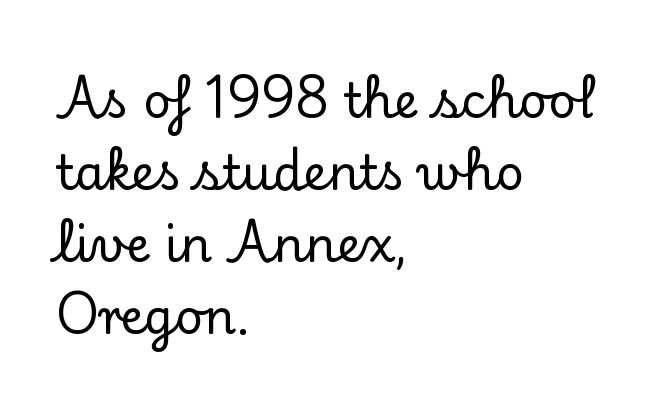
Observe the serifs anchoring each vertical stroke in this sample. Lines of text with bare space underneath. A typesetter would call this leading conventional body-copy spacing. Upright lettering throughout.
